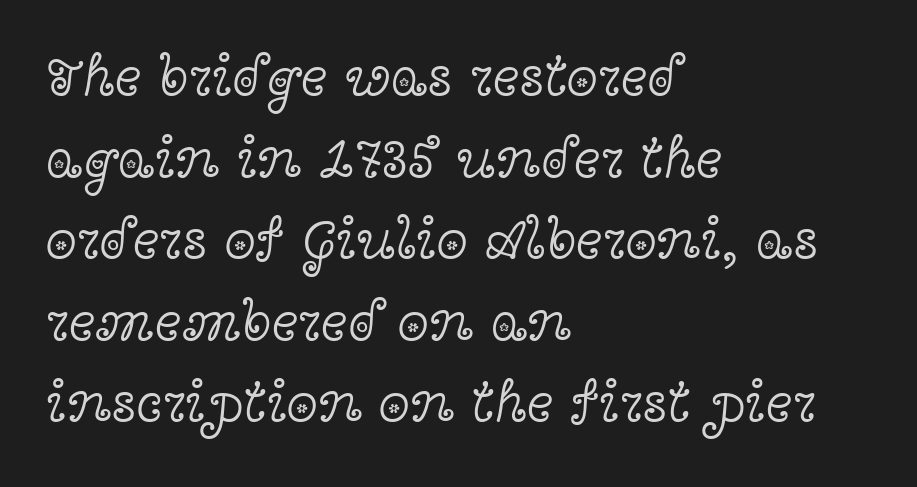
The type sits square on the baseline with zero lean. Stems and bowls with no extra thickness — not bold. Each letter keeps its own natural width here, so spacing adapts to shape. These lines are composed in type with serifs. Caption: standard tracking, unaltered. Lines of text with bare space underneath.
